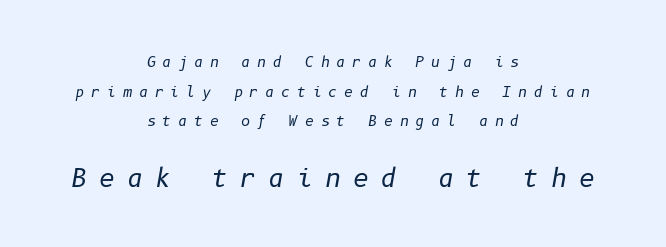
Q: Is the text bold? A: No.
Q: Is the text italic (slanted)? A: Yes, it leans right by about 10 degrees.
Q: Is the text underlined? A: No.
Q: How is the paragraph aligned? A: Centered.
Q: Is the spacing between letters normal or unusually wide? A: Unusually wide.
Q: Is the spacing between lines tight, normal or loose? A: Loose.
Q: Which block of text is set in a larger size, the first (top) or the second (bottom)? A: The second (bottom) one.
